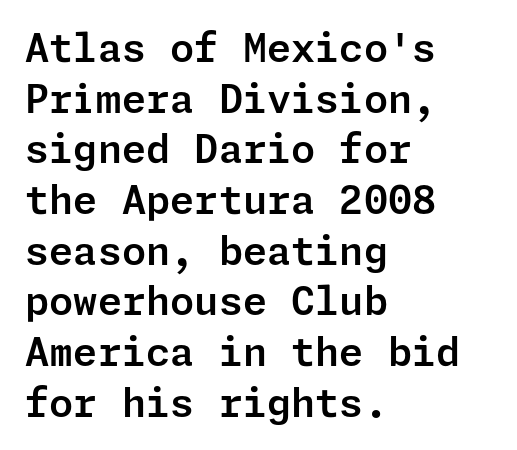
{"serif": "no", "italic": "no", "width": "normal", "stroke_contrast": "low", "x_height": "medium", "underline": "no", "align": "left", "line_spacing": "normal", "line_spacing_ratio": 1.3, "letter_spacing": "normal", "letter_spacing_em": 0.0, "glyph_px": 39}
